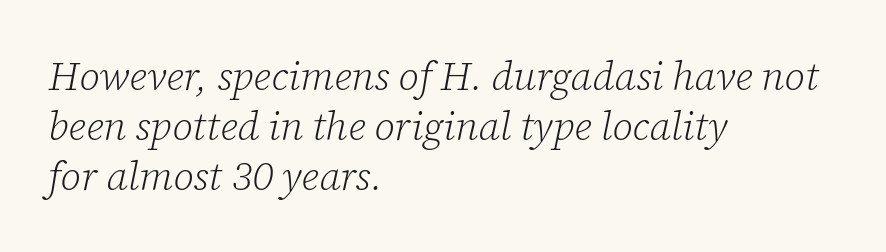
The image shows 40 px light serif type, italic (leaning right); set left-aligned, normal line spacing (1.25x), normal letter spacing, not underlined; low stroke contrast and a medium x-height.
